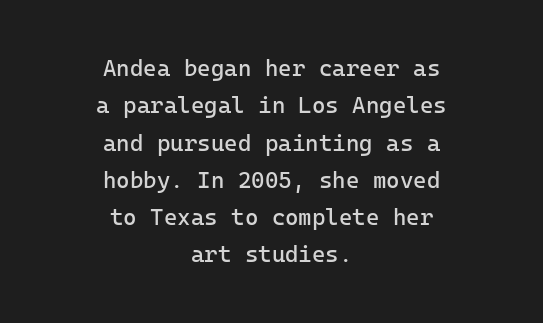
The type sits square on the baseline with zero lean. The text block is weighted toward neither margin, spreading evenly from the middle. The font is comparable to plain body text, perhaps lighter. The rendering keeps characters at their native spacing. Plain, unruled lines of type. Each new line begins a customary step beneath the previous one.
